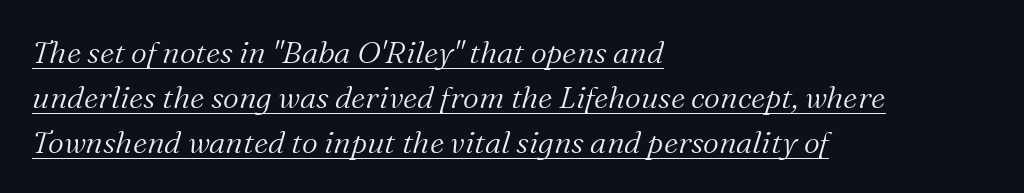
Unbolded letterforms with no extra heft. The text block is weighted toward the left margin, trailing off unevenly rightward. When letters slant like this, we call the style italic. You can see a thin bar hugging the bottom of the glyphs.
